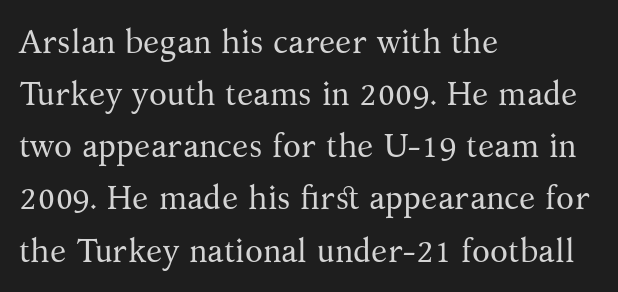
Q: Is the text bold? A: No.
Q: Is the text italic (slanted)? A: No, it is upright.
Q: Is the typeface a serif or a sans-serif typeface? A: Serif.
Q: Is the text underlined? A: No.
Q: How is the paragraph aligned? A: Left-aligned.
Q: Is the spacing between letters normal or unusually wide? A: Normal.
Q: Is the spacing between lines tight, normal or loose? A: Normal.
Q: Width (condensed, normal, or wide)? A: Normal.
Q: Stroke contrast? A: Medium.
Q: x-height? A: Medium.
Q: Monospaced? A: No.
